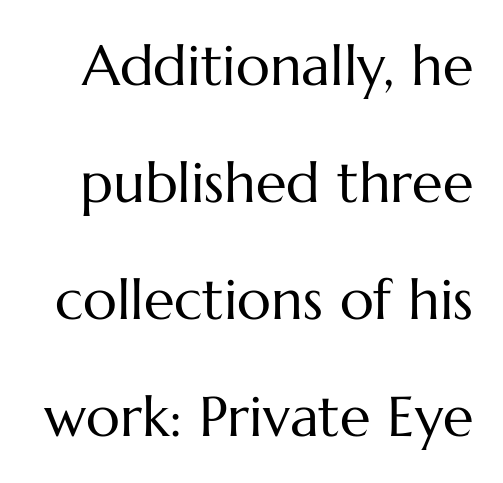
The image shows 56 px regular-weight type, upright; set loose line spacing (2.09x), normal letter spacing, not underlined; medium stroke contrast and a medium x-height.
